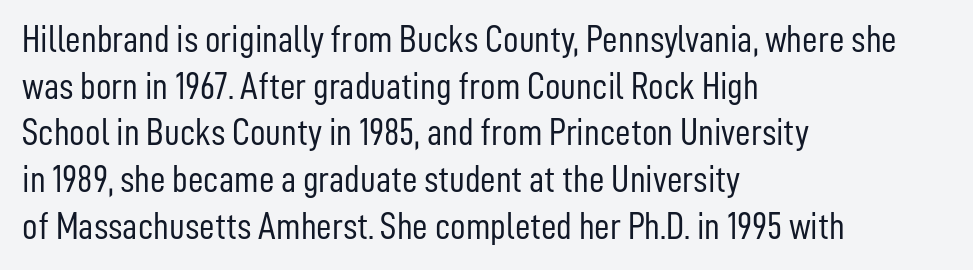
{"serif": "no", "italic": "no", "bold": "no", "weight": "light", "width": "condensed", "stroke_contrast": "low", "x_height": "medium", "monospaced": "no", "underline": "no", "align": "left", "line_spacing_ratio": 1.23, "letter_spacing": "normal", "letter_spacing_em": 0.0, "glyph_px": 38}
